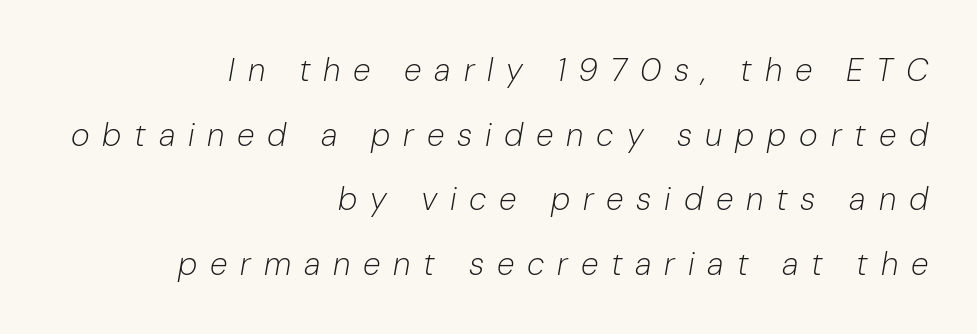
Q: Is the text bold? A: No.
Q: Is the text italic (slanted)? A: Yes, it leans right by about 10 degrees.
Q: Is the text underlined? A: No.
Q: How is the paragraph aligned? A: Right-aligned.
Q: Is the spacing between letters normal or unusually wide? A: Unusually wide.
Q: Is the spacing between lines tight, normal or loose? A: Loose.
Q: Width (condensed, normal, or wide)? A: Normal.
Q: Stroke contrast? A: Low.
Q: x-height? A: Medium.
Q: Monospaced? A: No.
